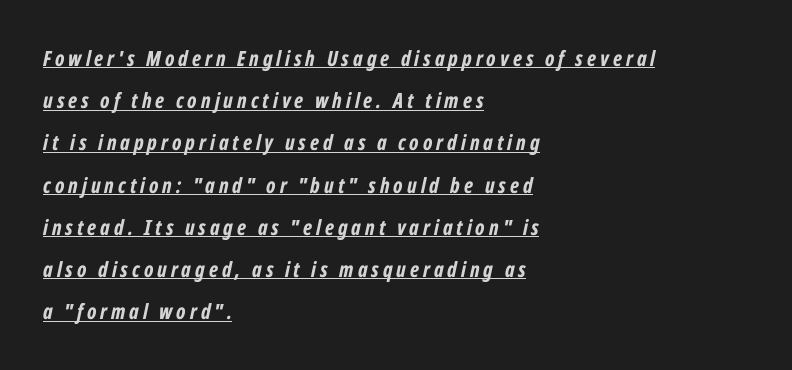
Q: Is the text bold? A: Yes.
Q: Is the text italic (slanted)? A: Yes, it leans right by about 12 degrees.
Q: Is the text underlined? A: Yes.
Q: How is the paragraph aligned? A: Left-aligned.
Q: Is the spacing between lines tight, normal or loose? A: Loose.
